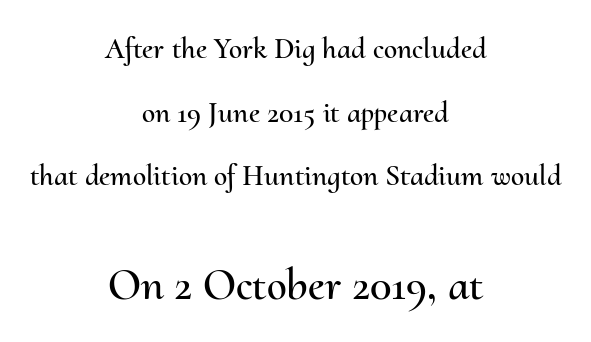
Q: Is the text italic (slanted)? A: No, it is upright.
Q: Is the text underlined? A: No.
Q: How is the paragraph aligned? A: Centered.
Q: Is the spacing between letters normal or unusually wide? A: Normal.
Q: Is the spacing between lines tight, normal or loose? A: Loose.
Q: Which block of text is set in a larger size, the first (top) or the second (bottom)? A: The second (bottom) one.
Q: Width (condensed, normal, or wide)? A: Normal.
Q: Stroke contrast? A: Medium.
Q: x-height? A: Small.
Q: Monospaced? A: No.
